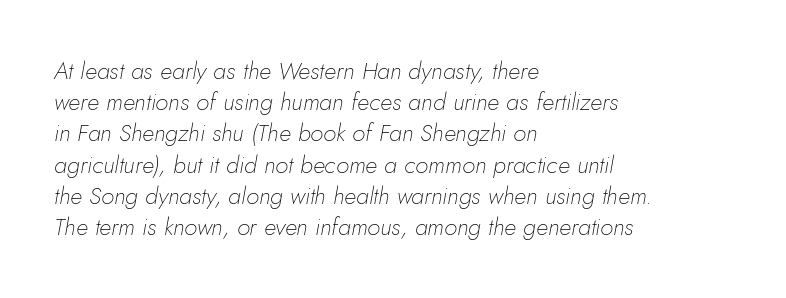
{"italic": "yes", "lean": "right", "slant_degrees": 10, "bold": "no", "underline": "no", "align": "left", "line_spacing": "normal", "line_spacing_ratio": 1.3, "letter_spacing": "normal", "letter_spacing_em": 0.0, "glyph_px": 24}
